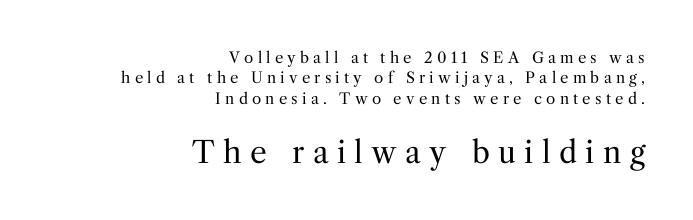
{"serif": "yes", "italic": "no", "bold": "no", "weight": "regular", "width": "normal", "stroke_contrast": "medium", "x_height": "medium", "monospaced": "no", "underline": "no", "align": "right", "line_spacing": "normal", "line_spacing_ratio": 1.36, "letter_spacing": "wide", "letter_spacing_em": 0.28, "larger_block": "second", "size_ratio": 2.0, "glyph_px": 30}
